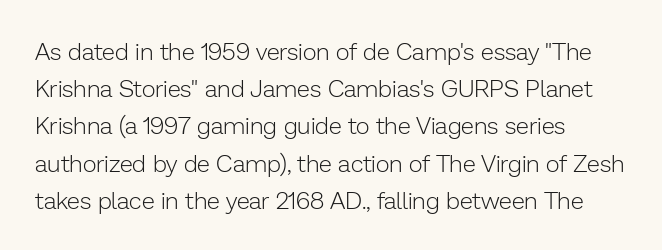
The image shows 24 px text type, upright; set left-aligned, normal line spacing (1.55x), normal letter spacing, not underlined.
